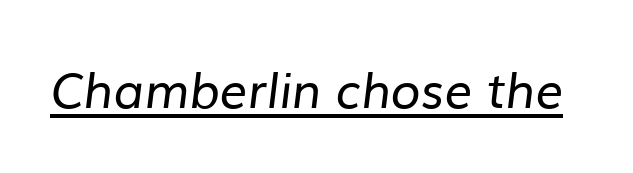
{"serif": "no", "bold": "no", "weight": "regular", "width": "normal", "stroke_contrast": "low", "x_height": "medium", "monospaced": "no", "underline": "yes", "letter_spacing": "normal", "letter_spacing_em": 0.0, "glyph_px": 49}
